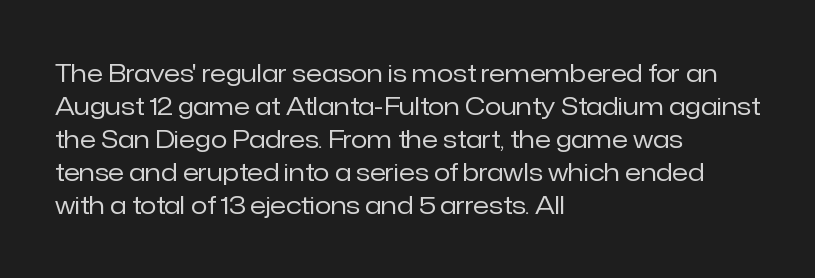
Q: Is the text bold? A: No.
Q: Is the text italic (slanted)? A: No, it is upright.
Q: Is the text underlined? A: No.
Q: How is the paragraph aligned? A: Left-aligned.
Q: Is the spacing between letters normal or unusually wide? A: Normal.
Q: Is the spacing between lines tight, normal or loose? A: Normal.
